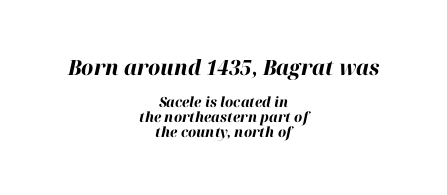
{"italic": "yes", "lean": "right", "slant_degrees": 12, "bold": "yes", "underline": "no", "align": "center", "line_spacing": "tight", "line_spacing_ratio": 1.09, "letter_spacing": "normal", "letter_spacing_em": 0.0, "larger_block": "first", "size_ratio": 1.5, "glyph_px": 21}
